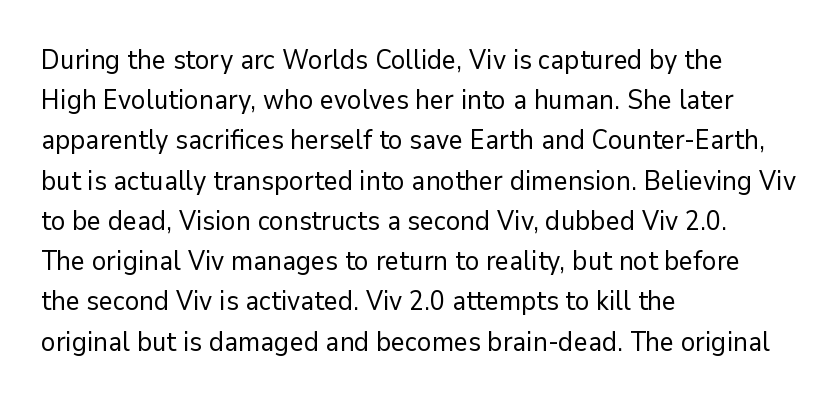
{"italic": "no", "bold": "no", "underline": "no", "align": "left", "line_spacing": "normal", "line_spacing_ratio": 1.49, "letter_spacing": "normal", "letter_spacing_em": 0.0, "glyph_px": 27}
